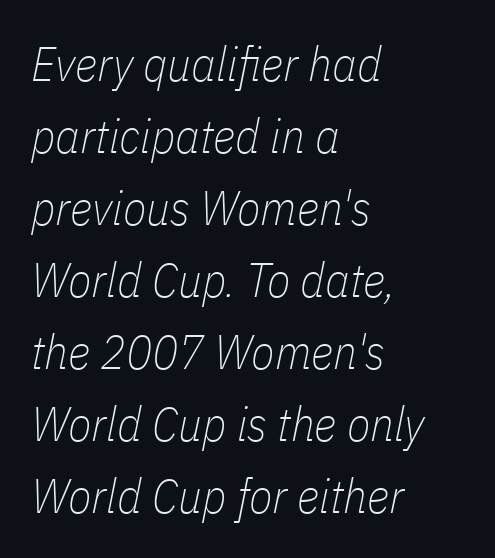
Q: Is the text bold? A: No.
Q: Is the text italic (slanted)? A: Yes, it leans right by about 11 degrees.
Q: Is the text underlined? A: No.
Q: How is the paragraph aligned? A: Left-aligned.
Q: Is the spacing between letters normal or unusually wide? A: Normal.
Q: Is the spacing between lines tight, normal or loose? A: Normal.
Q: Width (condensed, normal, or wide)? A: Condensed.
Q: Stroke contrast? A: Low.
Q: x-height? A: Medium.
Q: Monospaced? A: No.
